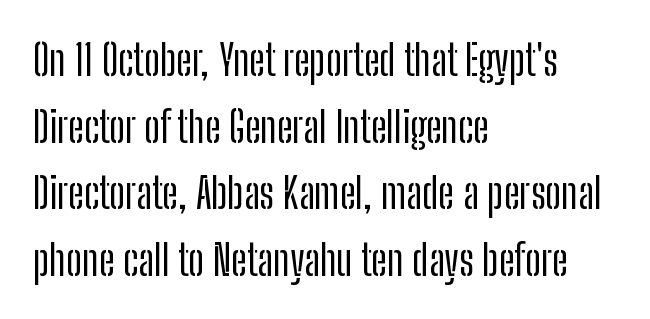
Q: Is the text italic (slanted)? A: No, it is upright.
Q: Is the typeface a serif or a sans-serif typeface? A: Sans-serif.
Q: Is the text underlined? A: No.
Q: How is the paragraph aligned? A: Left-aligned.
Q: Is the spacing between letters normal or unusually wide? A: Normal.
Q: Is the spacing between lines tight, normal or loose? A: Normal.
Q: Width (condensed, normal, or wide)? A: Condensed.
Q: Stroke contrast? A: Low.
Q: x-height? A: Medium.
Q: Monospaced? A: No.
